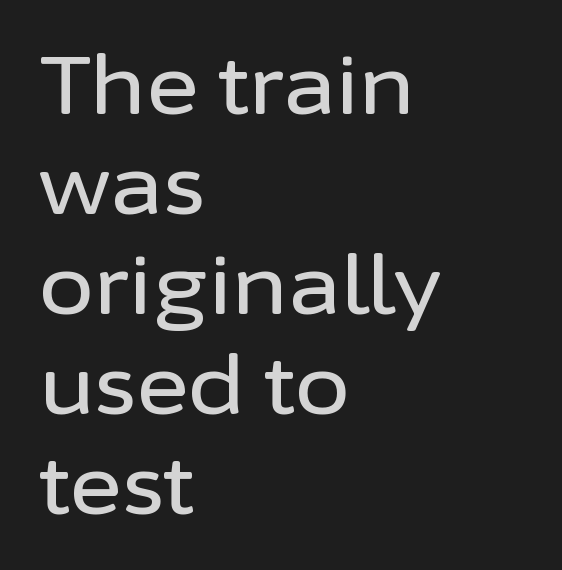
The image shows 80 px sans-serif type, upright; set left-aligned, normal line spacing (1.25x), normal letter spacing, not underlined; low stroke contrast and a medium x-height.
